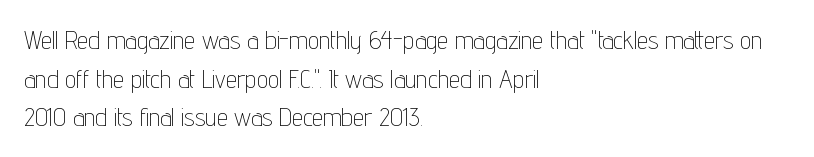
{"italic": "no", "bold": "no", "underline": "no", "align": "left", "line_spacing": "normal", "line_spacing_ratio": 1.55, "letter_spacing": "normal", "letter_spacing_em": 0.0, "glyph_px": 25}
